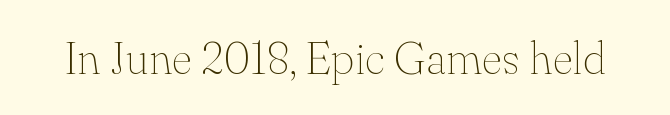
{"serif": "yes", "italic": "no", "bold": "no", "weight": "thin", "width": "normal", "stroke_contrast": "medium", "x_height": "small", "monospaced": "no", "underline": "no", "letter_spacing": "normal", "letter_spacing_em": 0.0, "glyph_px": 45}
